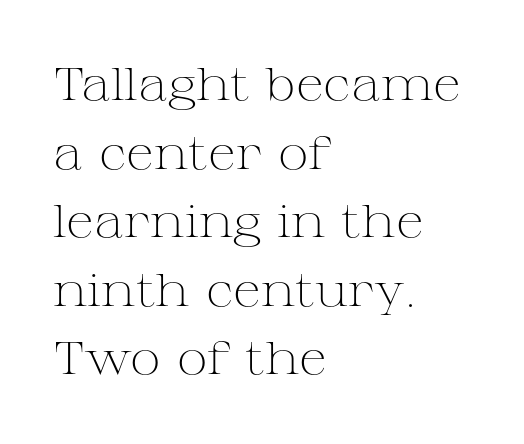
{"serif": "yes", "italic": "no", "bold": "no", "weight": "light", "width": "wide", "stroke_contrast": "medium", "x_height": "medium", "monospaced": "no", "underline": "no", "align": "left", "line_spacing": "normal", "line_spacing_ratio": 1.49, "letter_spacing": "normal", "letter_spacing_em": 0.0, "glyph_px": 46}
